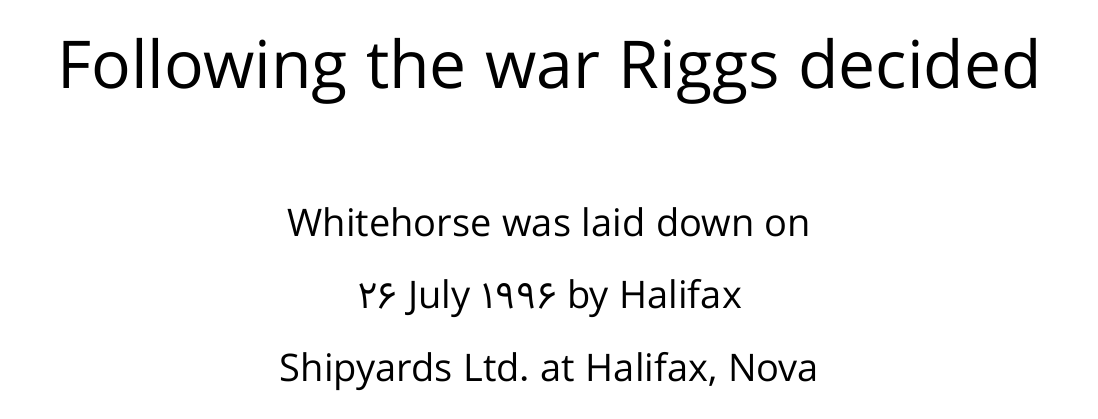
These lines stand farther apart than default settings would place them. No extra tracking has been applied to these lines. Bare-footed words on every line. Is this a fixed-width face? No — the glyphs have proportional, varying widths.
